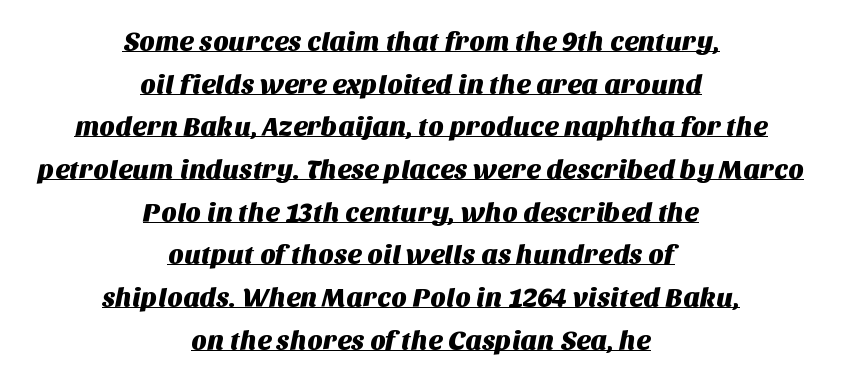
{"underline": "yes", "align": "center", "line_spacing": "normal", "line_spacing_ratio": 1.58, "letter_spacing": "normal", "letter_spacing_em": 0.0, "glyph_px": 27}
